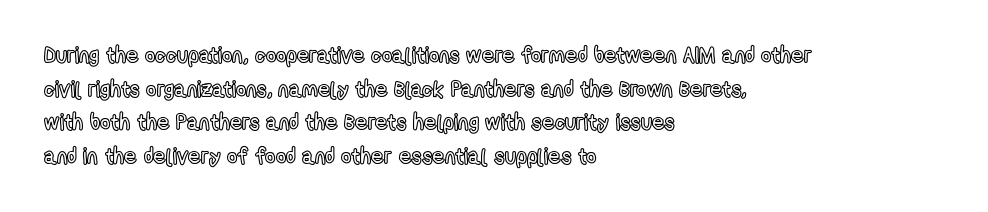
One glance says typical: line gaps are just what's usual. The letters stand upright; this is a roman face. The gap between lines stays unmarked. These lines keep a tight, regular rhythm from letter to letter. Casual observation: everything's shoved over to the left.
